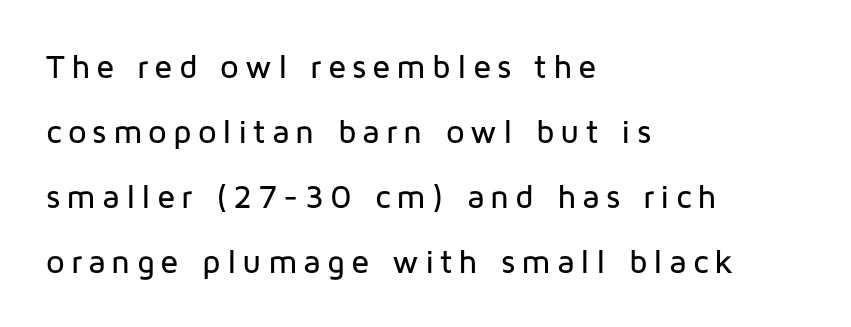
{"serif": "no", "italic": "no", "width": "normal", "stroke_contrast": "low", "x_height": "medium", "monospaced": "no", "underline": "no", "align": "left", "line_spacing": "loose", "line_spacing_ratio": 1.97, "glyph_px": 33}
